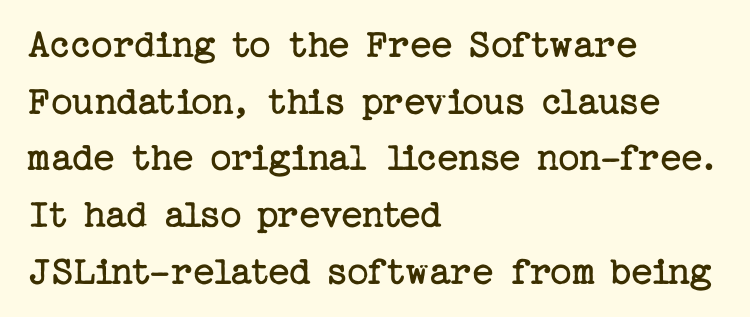
There is no visible air inserted between adjacent glyphs. Each stroke keeps to a modest, everyday thickness or less. You can tell it's not italic because the verticals are truly vertical. If you drew a ruler down the left edge, every line would touch it. The space directly below the letters is spotless.
